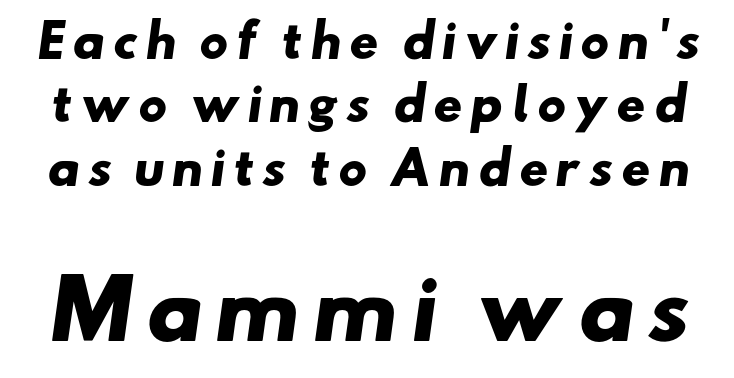
Q: Is the text bold? A: Yes.
Q: Is the typeface a serif or a sans-serif typeface? A: Sans-serif.
Q: Is the text underlined? A: No.
Q: Is the spacing between lines tight, normal or loose? A: Normal.
Q: Which block of text is set in a larger size, the first (top) or the second (bottom)? A: The second (bottom) one.
Q: Width (condensed, normal, or wide)? A: Wide.
Q: Stroke contrast? A: Low.
Q: x-height? A: Small.
Q: Monospaced? A: No.
